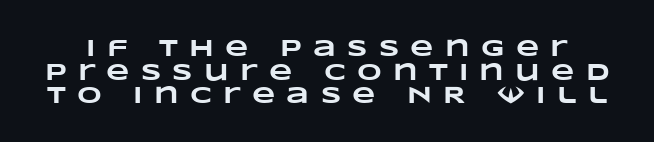
The image shows 24 px bold type; set tight line spacing (0.98x), unusually wide letter spacing (+0.47 em), not underlined.
